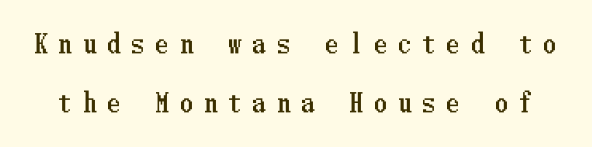
{"italic": "no", "underline": "no", "line_spacing": "loose", "line_spacing_ratio": 2.35, "letter_spacing": "wide", "letter_spacing_em": 0.47, "glyph_px": 25}
